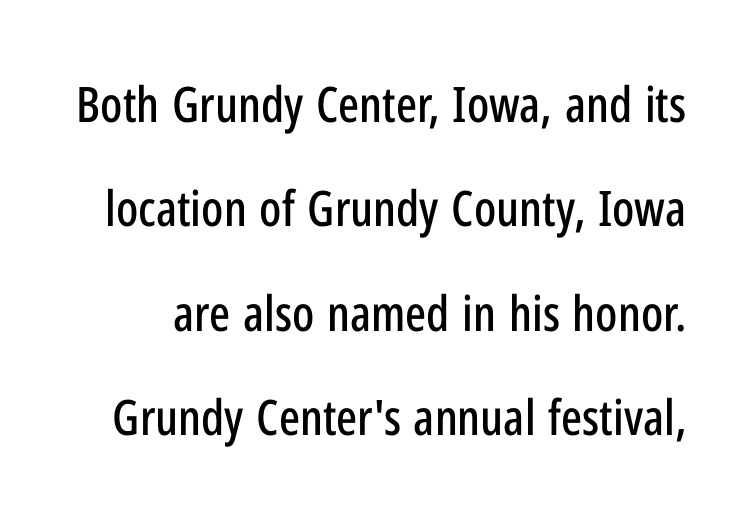
The image shows 49 px condensed sans-serif type, upright; set loose line spacing (2.13x), normal letter spacing, not underlined; low stroke contrast and a medium x-height.
